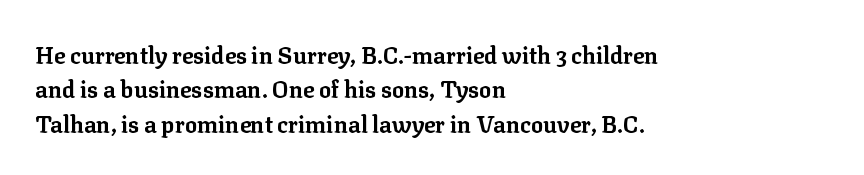
The space directly below the letters is spotless. Interline gaps are of average width in this sample. Ascenders rise straight up at ninety degrees. The rendering anchors every line to the left-hand side. The horizontal fit of the characters is conventional and even. The sample has been set heavy, in full bold.
